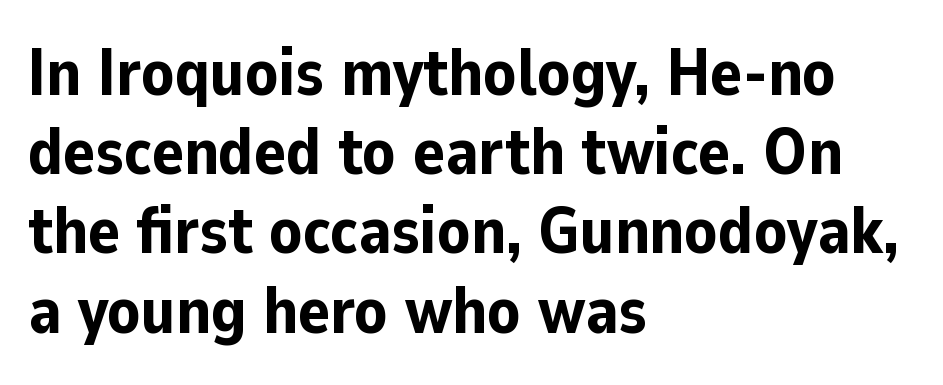
The image shows 66 px bold sans-serif type, upright; set left-aligned, line spacing 1.2x, normal letter spacing, not underlined; low stroke contrast and a medium x-height.
